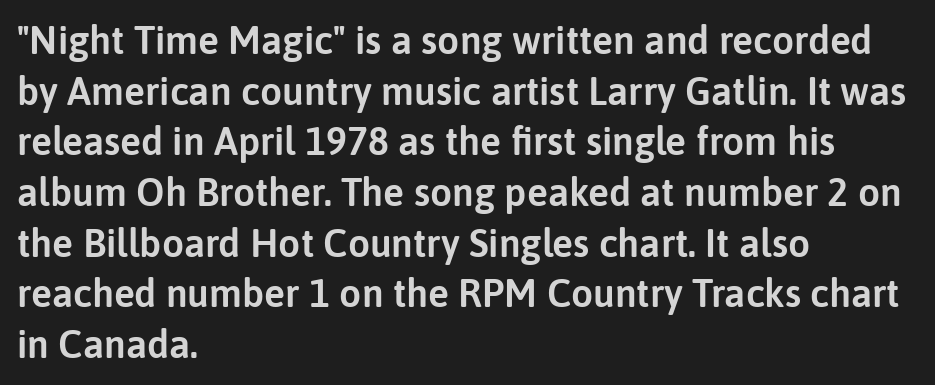
The image shows 39 px sans-serif type, upright; set left-aligned, normal line spacing (1.3x), normal letter spacing, not underlined; low stroke contrast and a medium x-height.
